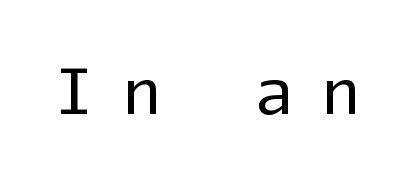
{"serif": "no", "italic": "no", "bold": "no", "weight": "regular", "width": "normal", "stroke_contrast": "low", "x_height": "medium", "monospaced": "yes", "underline": "no", "letter_spacing": "wide", "letter_spacing_em": 0.47, "glyph_px": 62}
